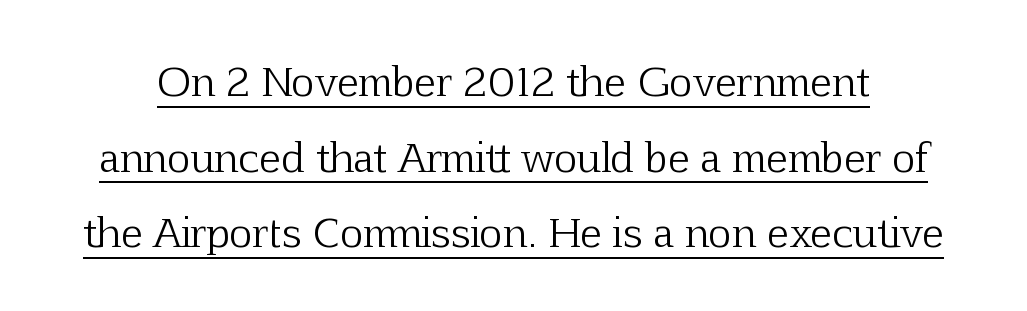
{"serif": "yes", "italic": "no", "bold": "no", "weight": "light", "width": "normal", "stroke_contrast": "low", "x_height": "medium", "monospaced": "no", "underline": "yes", "line_spacing_ratio": 1.89, "letter_spacing": "normal", "letter_spacing_em": 0.0, "glyph_px": 40}
